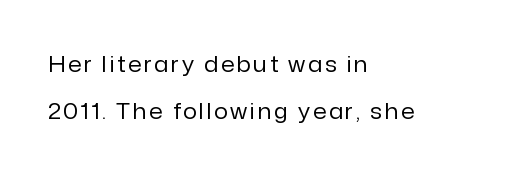
The image shows 22 px text type, upright; set left-aligned, loose line spacing (2.14x), not underlined.
